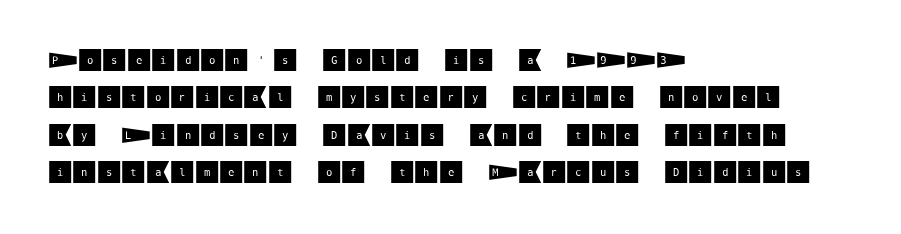
{"italic": "no", "underline": "no", "align": "left", "line_spacing": "normal", "line_spacing_ratio": 1.5, "letter_spacing": "normal", "letter_spacing_em": 0.0, "glyph_px": 25}
